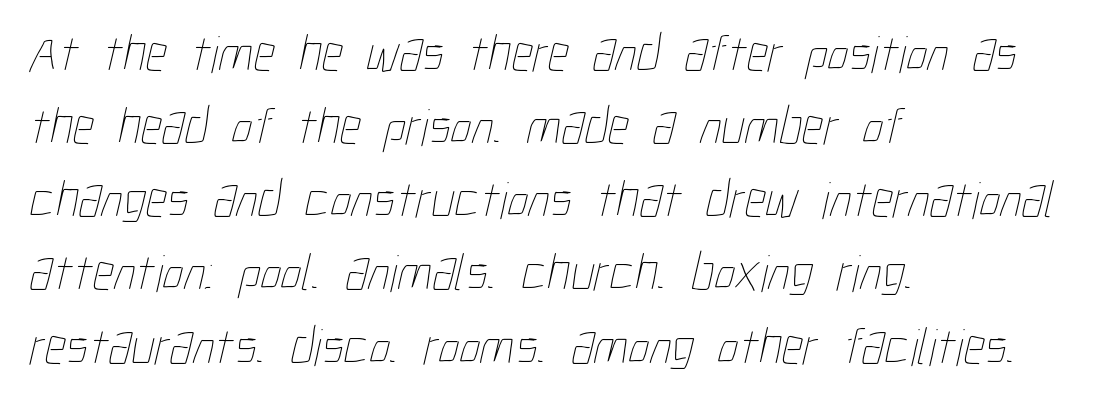
The image shows 53 px thin, condensed type; set left-aligned, normal line spacing (1.38x), normal letter spacing, not underlined; low stroke contrast and a medium x-height.
